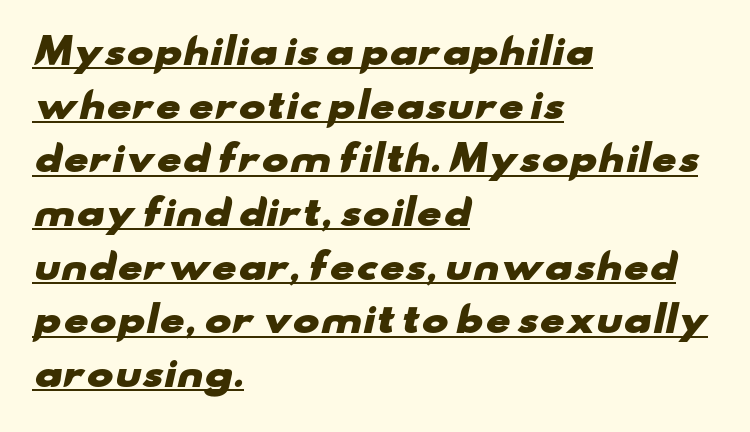
{"serif": "no", "bold": "yes", "weight": "heavy", "width": "wide", "stroke_contrast": "low", "x_height": "small", "monospaced": "no", "underline": "yes", "align": "left", "line_spacing": "normal", "line_spacing_ratio": 1.49, "letter_spacing": "normal", "letter_spacing_em": 0.0, "glyph_px": 36}
